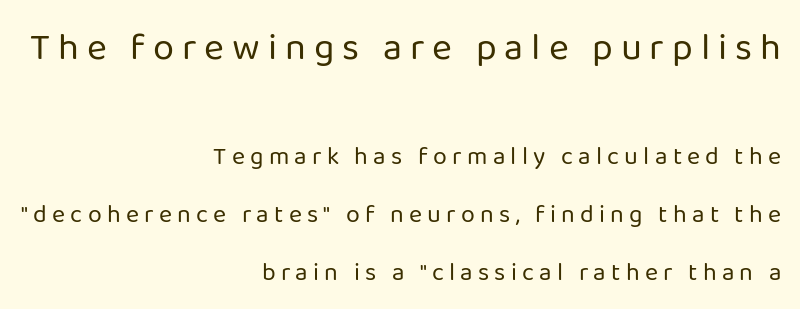
{"serif": "no", "italic": "no", "bold": "no", "weight": "regular", "width": "normal", "stroke_contrast": "low", "x_height": "medium", "monospaced": "no", "underline": "no", "align": "right", "line_spacing": "loose", "line_spacing_ratio": 2.31, "letter_spacing": "wide", "letter_spacing_em": 0.21, "larger_block": "first", "size_ratio": 1.52, "glyph_px": 38}
